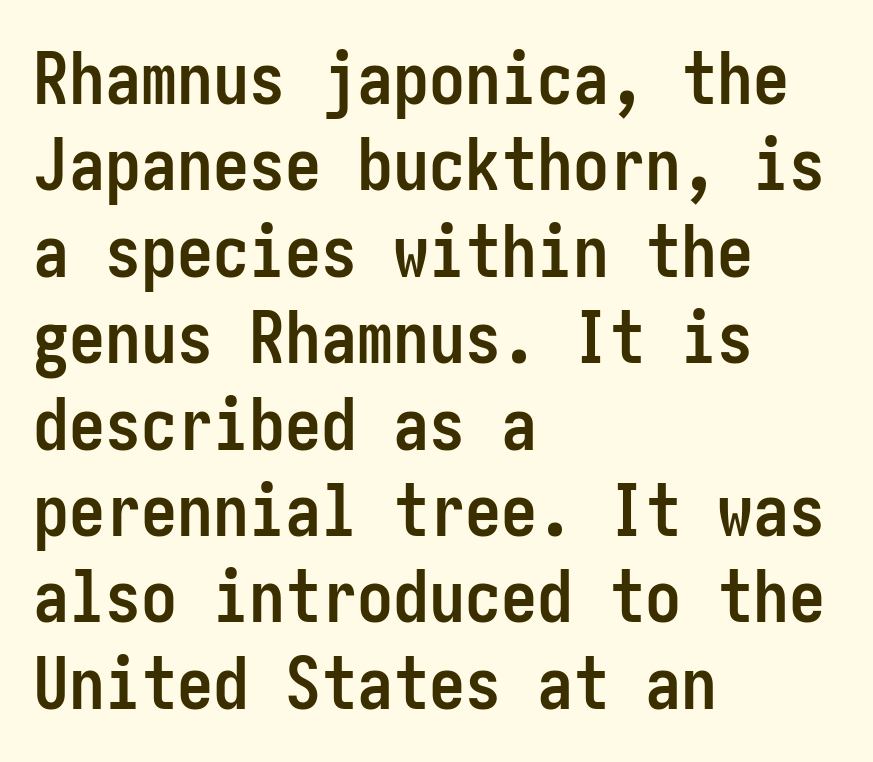
The compositor pushed each line to the left boundary. Ordinary non-slanted type is in use. Caption: standard tracking, unaltered. Are there feet on the stems? There aren't — it's a sans. These lines carry a lot of weight — the face is fully bold.
